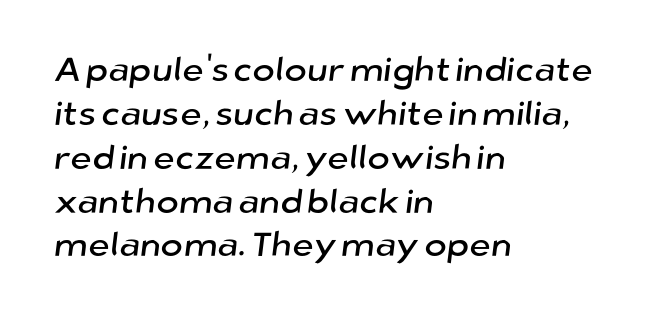
The image shows 34 px sans-serif type; set left-aligned, normal line spacing (1.29x), normal letter spacing, not underlined; low stroke contrast and a medium x-height.
